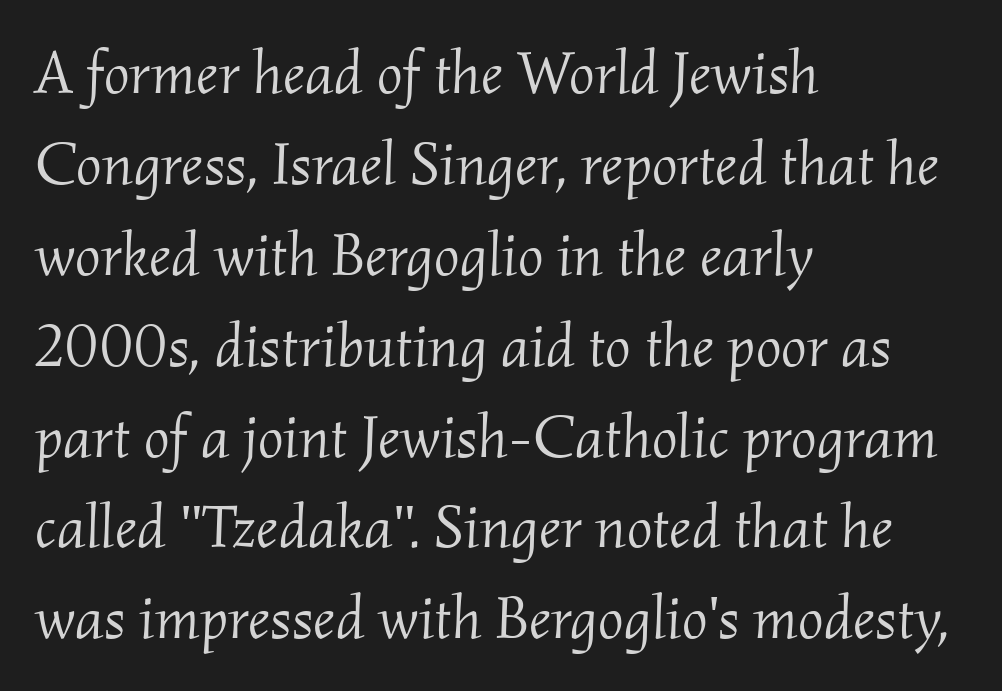
Italic? Definitely — the glyphs are oblique. Here the designer chose a conventional face with non-uniform glyph widths. Tracking here is standard; glyphs follow each other at the usual distance. Unmarked baselines from the first word to the last.
